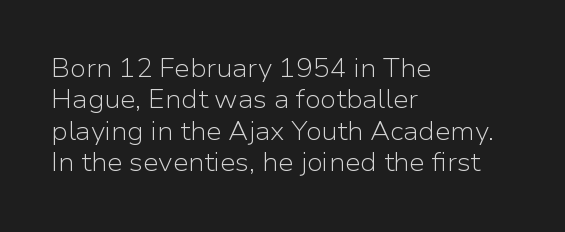
No letter is thick-stroked: the sample isn't bold. This is roman type, the default non-slanted kind. One glance says typical: line gaps are just what's usual. Plain, unruled lines of type. This sample is left-justified, so line endings fall wherever the words run out.
